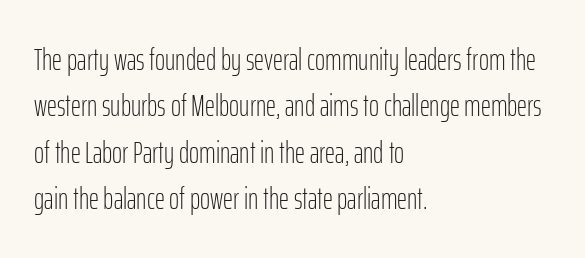
The image shows 31 px light, condensed sans-serif type, upright; set left-aligned, normal line spacing (1.5x), normal letter spacing, not underlined; low stroke contrast and a medium x-height.
